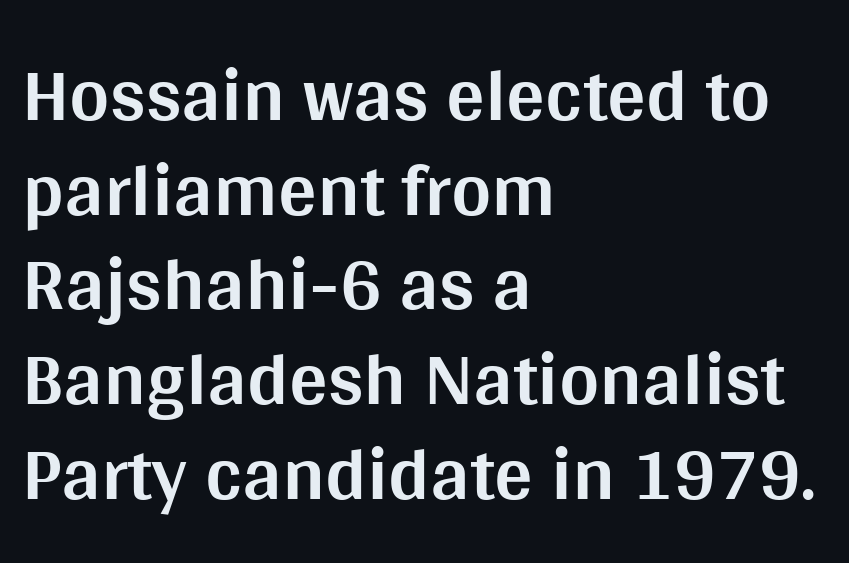
This is heavy type, rendered in bold. Ascenders rise straight up at ninety degrees. Clear beneath every line of the passage. Each letter's strokes conclude bluntly, with no projecting serifs. You could not count columns in this text — the font is proportionally spaced.
